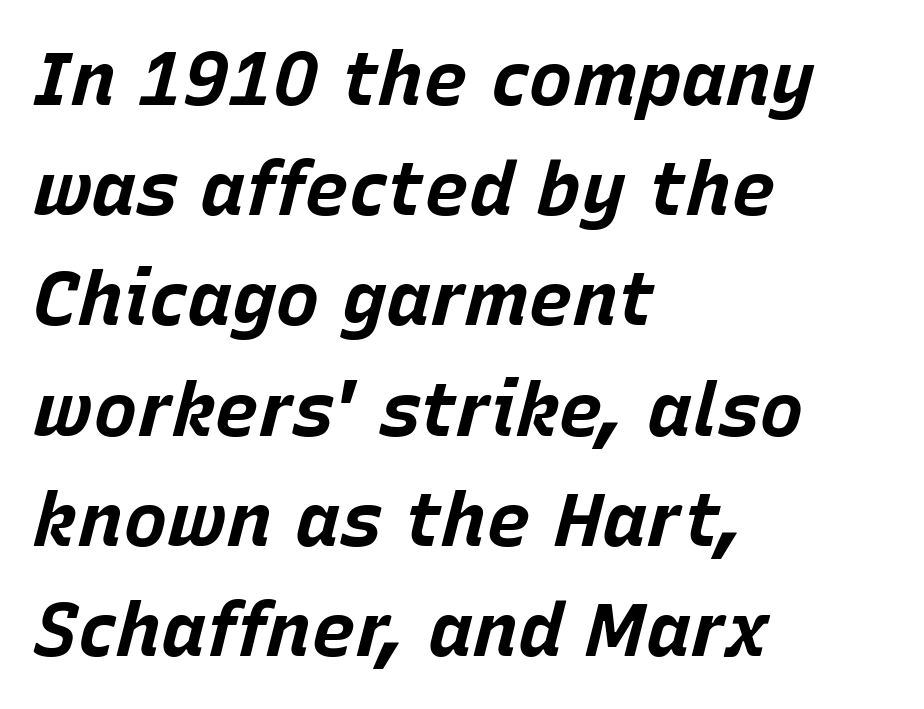
Q: Is the text bold? A: Yes.
Q: Is the text italic (slanted)? A: Yes, it leans right by about 15 degrees.
Q: Is the text underlined? A: No.
Q: How is the paragraph aligned? A: Left-aligned.
Q: Is the spacing between letters normal or unusually wide? A: Normal.
Q: Is the spacing between lines tight, normal or loose? A: Normal.
Q: Width (condensed, normal, or wide)? A: Normal.
Q: Stroke contrast? A: Low.
Q: x-height? A: Large.
Q: Monospaced? A: No.
